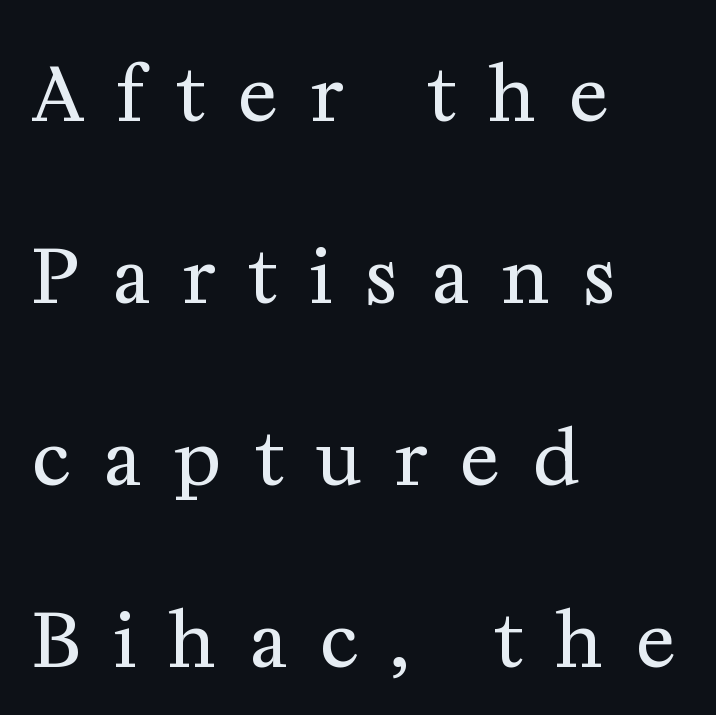
{"serif": "yes", "italic": "no", "bold": "no", "weight": "regular", "width": "normal", "stroke_contrast": "medium", "x_height": "medium", "monospaced": "no", "underline": "no", "align": "left", "line_spacing": "loose", "line_spacing_ratio": 2.46, "letter_spacing": "wide", "letter_spacing_em": 0.45, "glyph_px": 74}
